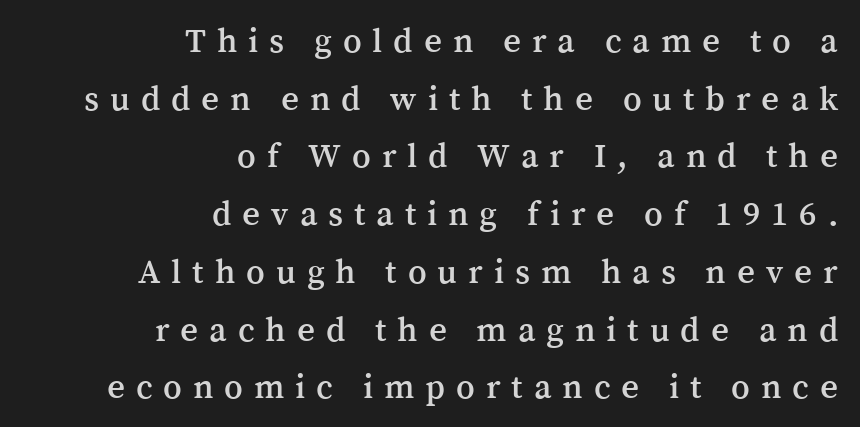
The axis of the letterforms is exactly vertical. Think of a printed novel: that variable character pitch is what you see here. Casual observation: everything's shoved over to the right. A bare baseline throughout the passage.
